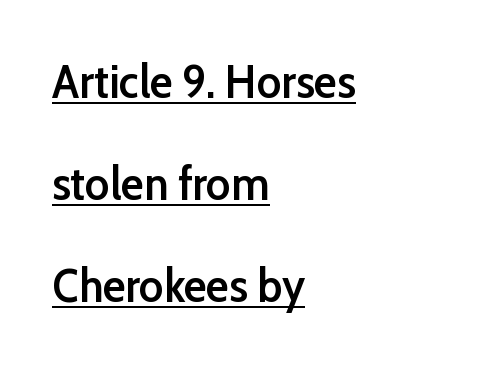
Q: Is the text bold? A: Semi-bold.
Q: Is the text italic (slanted)? A: No, it is upright.
Q: Is the typeface a serif or a sans-serif typeface? A: Sans-serif.
Q: Is the text underlined? A: Yes.
Q: How is the paragraph aligned? A: Left-aligned.
Q: Is the spacing between letters normal or unusually wide? A: Normal.
Q: Is the spacing between lines tight, normal or loose? A: Loose.
Q: Width (condensed, normal, or wide)? A: Normal.
Q: Stroke contrast? A: Low.
Q: x-height? A: Medium.
Q: Monospaced? A: No.
